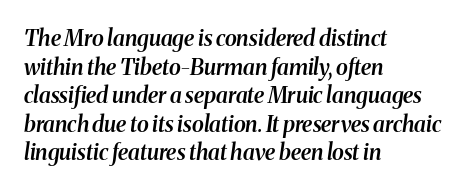
The image shows 22 px text type, italic (leaning right); set left-aligned, normal line spacing (1.3x), normal letter spacing, not underlined.
